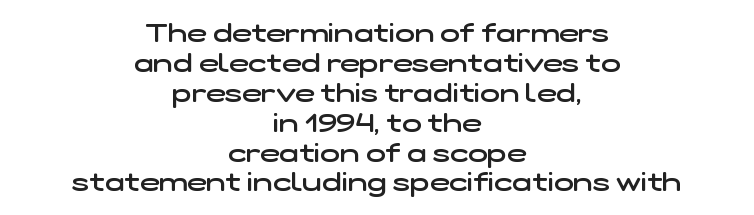
{"bold": "semi", "underline": "no", "align": "center", "line_spacing": "tight", "line_spacing_ratio": 1.15, "letter_spacing": "normal", "letter_spacing_em": 0.0, "glyph_px": 26}
